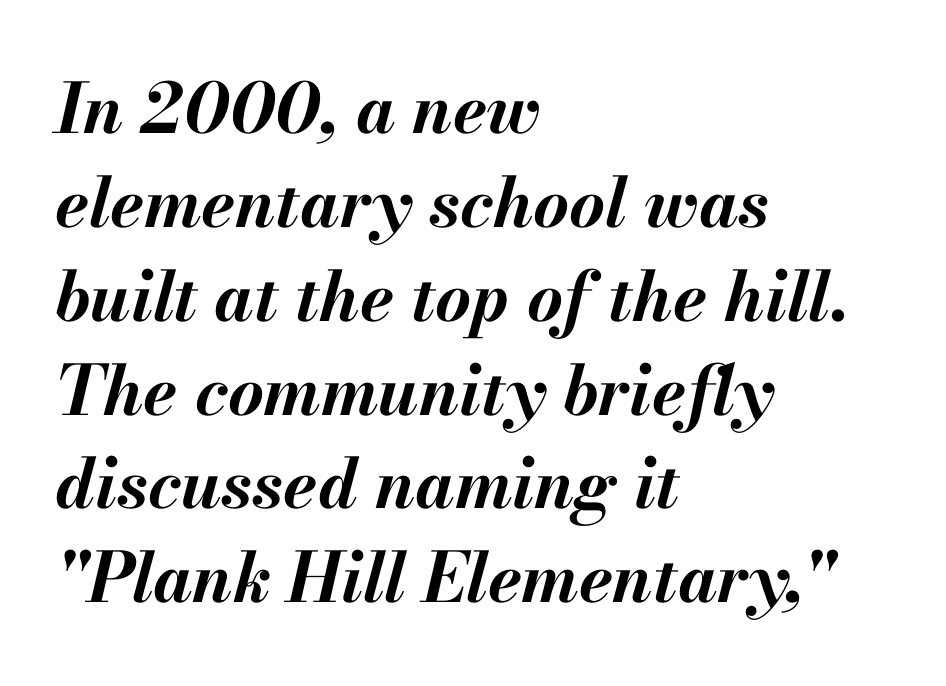
The lines sit at an ordinary, default distance from one another. Spacing verdict: proportional, widths tailored to each character. Horizontal alignment here is leftward, the default for most running prose. Each row of text sits above clean, open space. Tracking here is standard; glyphs follow each other at the usual distance. The font's italic variant was chosen for this text.
